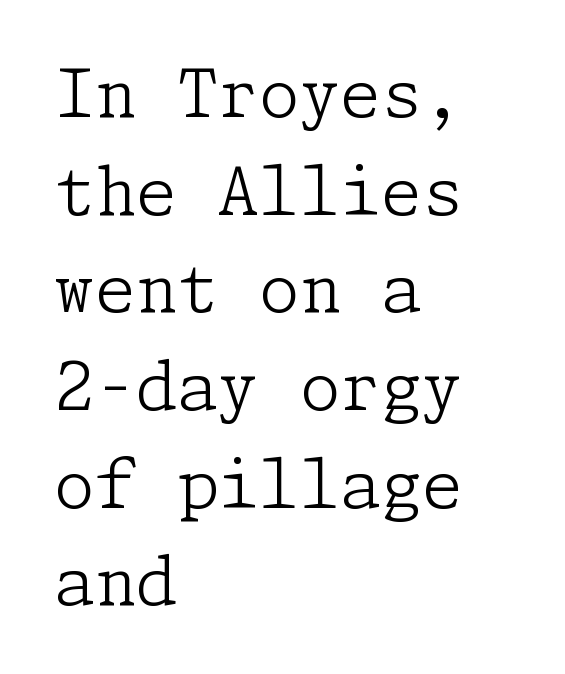
The image shows 66 px light serif type, upright; set left-aligned, normal line spacing (1.48x), normal letter spacing, not underlined; low stroke contrast and a medium x-height.
